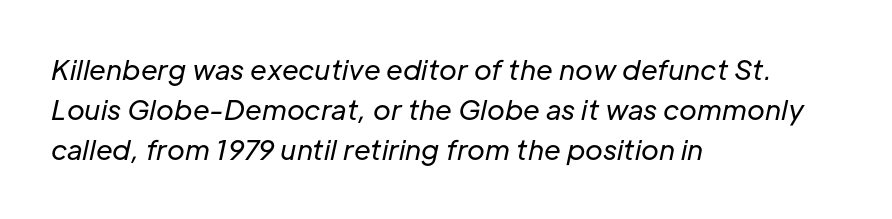
{"italic": "yes", "lean": "right", "slant_degrees": 12, "bold": "no", "underline": "no", "align": "left", "line_spacing": "normal", "line_spacing_ratio": 1.49, "letter_spacing": "normal", "letter_spacing_em": 0.0, "glyph_px": 27}
